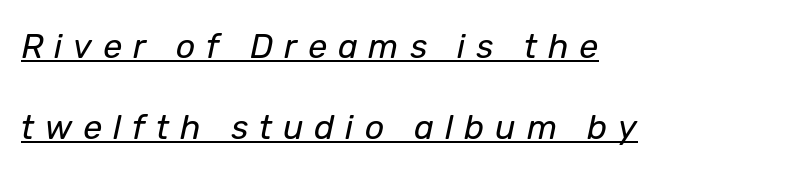
Q: Is the text bold? A: No.
Q: Is the text italic (slanted)? A: Yes, it leans right by about 12 degrees.
Q: Is the text underlined? A: Yes.
Q: How is the paragraph aligned? A: Left-aligned.
Q: Is the spacing between letters normal or unusually wide? A: Unusually wide.
Q: Is the spacing between lines tight, normal or loose? A: Loose.
Q: Width (condensed, normal, or wide)? A: Normal.
Q: Stroke contrast? A: Low.
Q: x-height? A: Medium.
Q: Monospaced? A: No.
